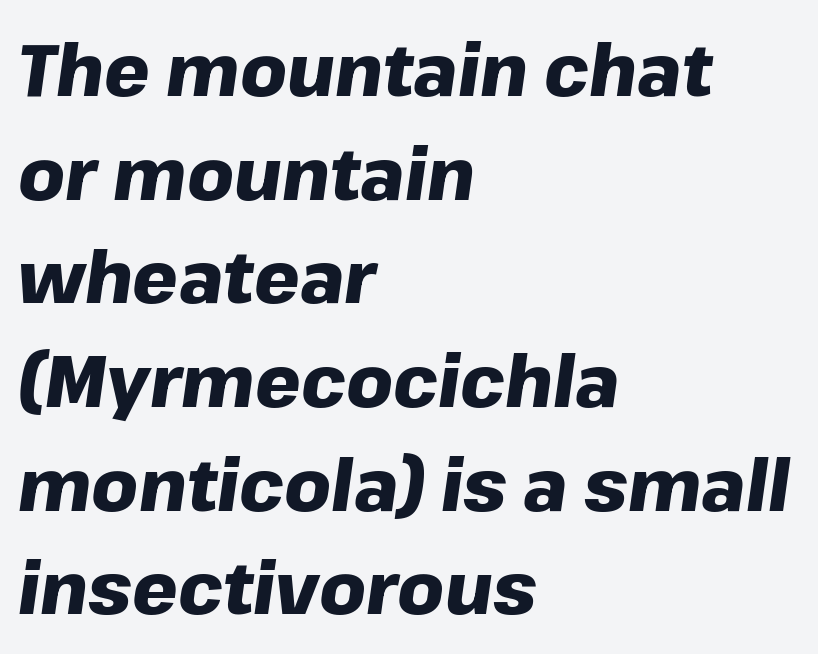
The image shows 72 px heavy type, italic (leaning right); set left-aligned, normal line spacing (1.44x), normal letter spacing, not underlined; low stroke contrast and a medium x-height.
